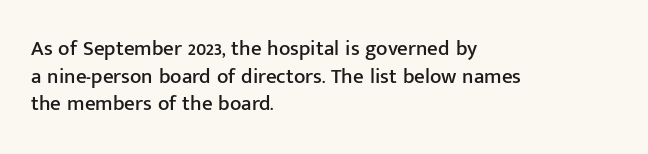
{"italic": "no", "underline": "no", "align": "left", "line_spacing": "normal", "line_spacing_ratio": 1.31, "letter_spacing": "normal", "letter_spacing_em": 0.0, "glyph_px": 21}
